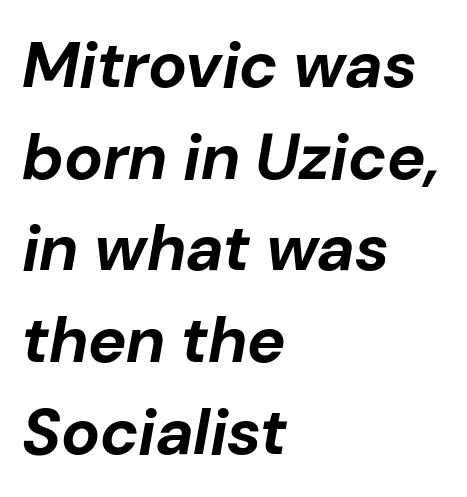
The image shows 65 px bold type, italic (leaning right); set left-aligned, normal line spacing (1.41x), normal letter spacing, not underlined; low stroke contrast and a medium x-height.
